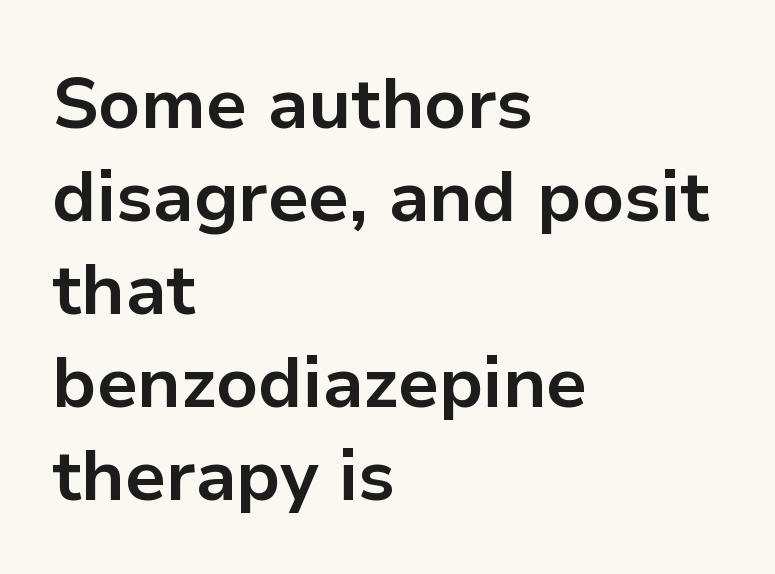
Q: Is the text bold? A: Yes.
Q: Is the text italic (slanted)? A: No, it is upright.
Q: Is the typeface a serif or a sans-serif typeface? A: Sans-serif.
Q: Is the text underlined? A: No.
Q: How is the paragraph aligned? A: Left-aligned.
Q: Is the spacing between letters normal or unusually wide? A: Normal.
Q: Is the spacing between lines tight, normal or loose? A: Normal.
Q: Width (condensed, normal, or wide)? A: Normal.
Q: Stroke contrast? A: Low.
Q: x-height? A: Medium.
Q: Monospaced? A: No.
